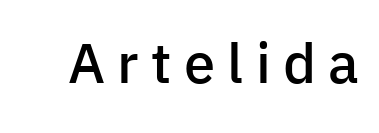
{"serif": "no", "italic": "no", "bold": "semi", "weight": "semibold", "width": "normal", "stroke_contrast": "low", "x_height": "medium", "monospaced": "no", "underline": "no", "letter_spacing": "wide", "letter_spacing_em": 0.22, "glyph_px": 56}
